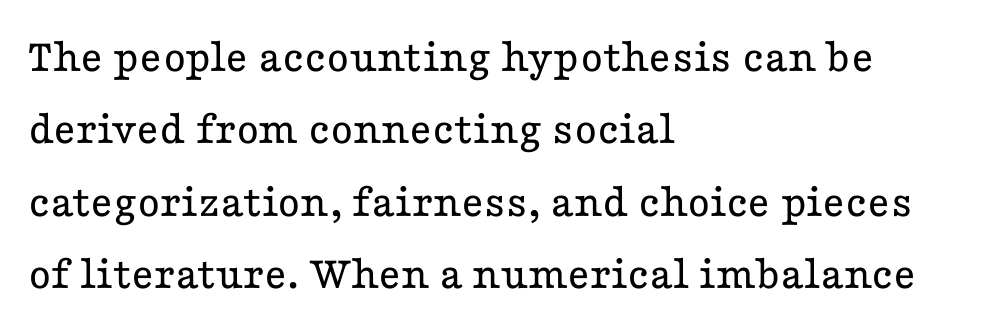
{"serif": "yes", "italic": "no", "bold": "no", "weight": "regular", "width": "wide", "stroke_contrast": "low", "x_height": "medium", "monospaced": "no", "underline": "no", "align": "left", "line_spacing": "normal", "line_spacing_ratio": 1.51, "letter_spacing": "normal", "letter_spacing_em": 0.0, "glyph_px": 48}
